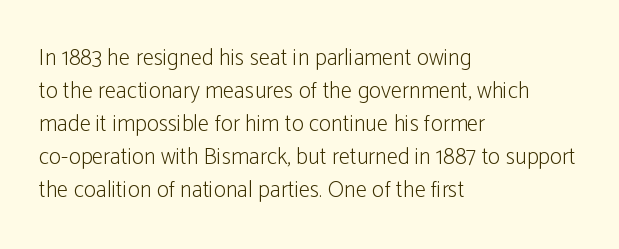
The image shows 23 px text type, upright; set left-aligned, normal line spacing (1.43x), normal letter spacing, not underlined.
